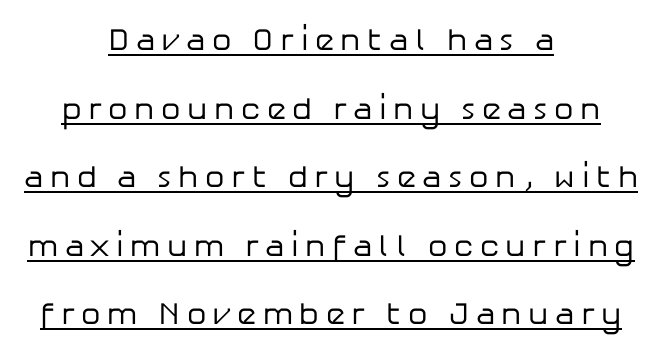
{"serif": "no", "italic": "no", "bold": "no", "weight": "regular", "width": "normal", "stroke_contrast": "low", "x_height": "medium", "monospaced": "no", "underline": "yes", "align": "center", "line_spacing": "loose", "line_spacing_ratio": 2.21, "letter_spacing": "wide", "letter_spacing_em": 0.21, "glyph_px": 31}
